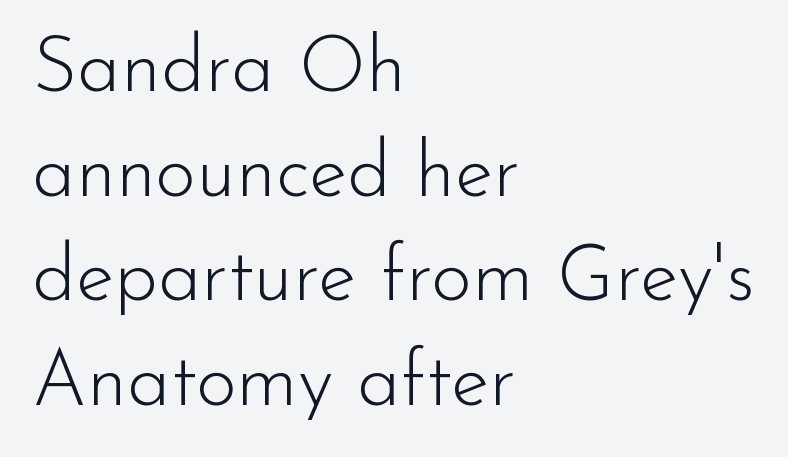
{"serif": "no", "italic": "no", "bold": "no", "weight": "light", "width": "normal", "stroke_contrast": "low", "x_height": "small", "monospaced": "no", "underline": "no", "align": "left", "line_spacing": "normal", "line_spacing_ratio": 1.34, "letter_spacing": "normal", "letter_spacing_em": 0.0, "glyph_px": 78}
